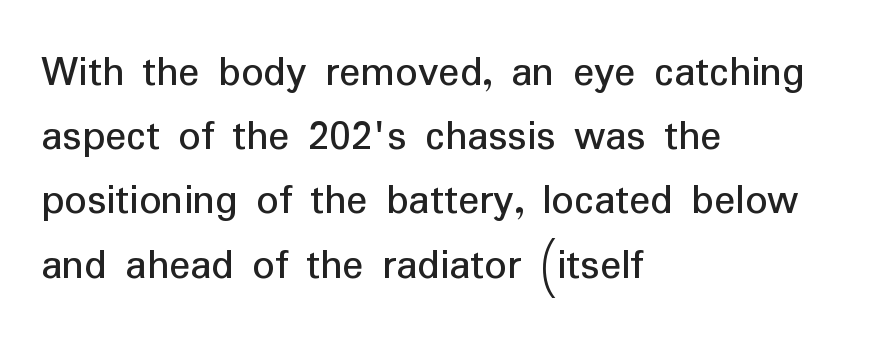
Q: Is the text italic (slanted)? A: No, it is upright.
Q: Is the typeface a serif or a sans-serif typeface? A: Sans-serif.
Q: Is the text underlined? A: No.
Q: How is the paragraph aligned? A: Left-aligned.
Q: Is the spacing between letters normal or unusually wide? A: Normal.
Q: Is the spacing between lines tight, normal or loose? A: Normal.
Q: Width (condensed, normal, or wide)? A: Normal.
Q: Stroke contrast? A: Low.
Q: x-height? A: Medium.
Q: Monospaced? A: No.
